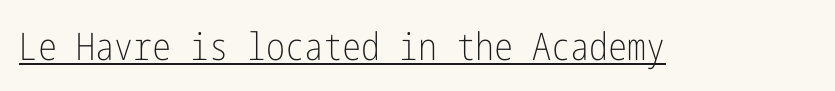
Stem width sits at or under what a default text font uses. Letter spacing: default. The string is rendered with underlining switched on. Nope, not italic — everything's standing straight.
